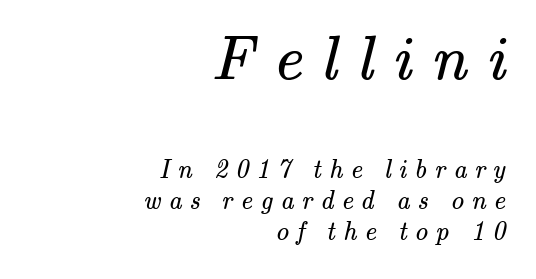
The image shows 64 px regular-weight serif type; set right-aligned, line spacing 1.19x, unusually wide letter spacing (+0.3 em), not underlined; the first (top) block is 2.46x larger; medium stroke contrast and a small x-height.
